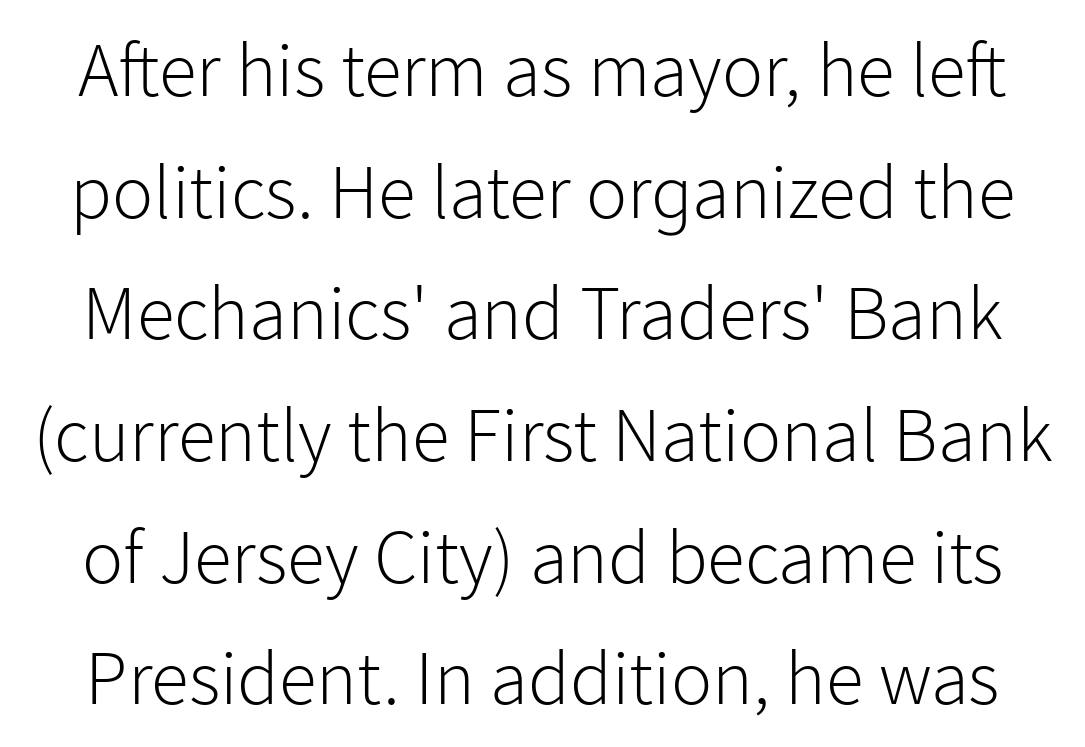
The image shows 77 px light sans-serif type, upright; set normal line spacing (1.58x), normal letter spacing, not underlined; low stroke contrast and a medium x-height.
